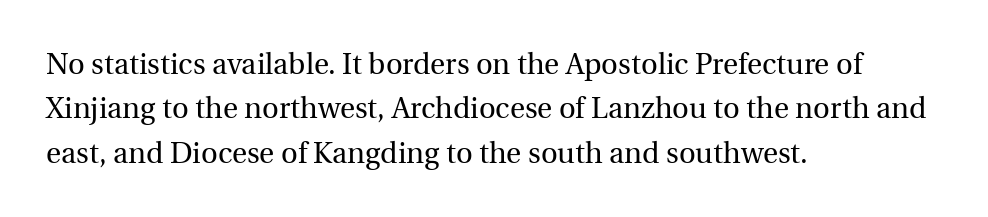
{"serif": "yes", "italic": "no", "bold": "no", "weight": "regular", "width": "normal", "x_height": "medium", "monospaced": "no", "underline": "no", "align": "left", "line_spacing": "normal", "line_spacing_ratio": 1.53, "letter_spacing": "normal", "letter_spacing_em": 0.0, "glyph_px": 29}
